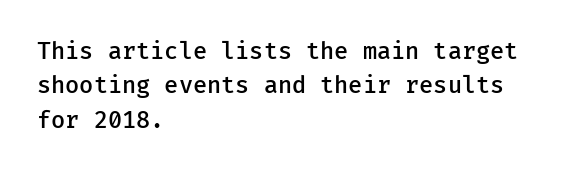
The image shows 23 px text type, upright; set left-aligned, normal line spacing (1.49x), normal letter spacing, not underlined.
